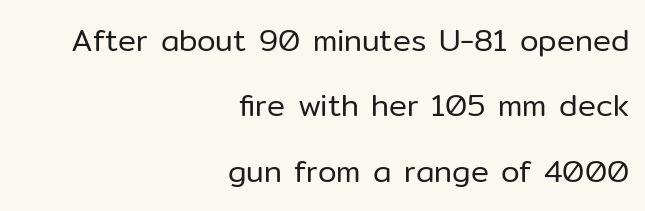
Q: Is the text bold? A: No.
Q: Is the text italic (slanted)? A: No, it is upright.
Q: Is the typeface a serif or a sans-serif typeface? A: Sans-serif.
Q: Is the text underlined? A: No.
Q: How is the paragraph aligned? A: Right-aligned.
Q: Is the spacing between letters normal or unusually wide? A: Normal.
Q: Is the spacing between lines tight, normal or loose? A: Loose.
Q: Width (condensed, normal, or wide)? A: Normal.
Q: Stroke contrast? A: Low.
Q: x-height? A: Medium.
Q: Monospaced? A: No.
